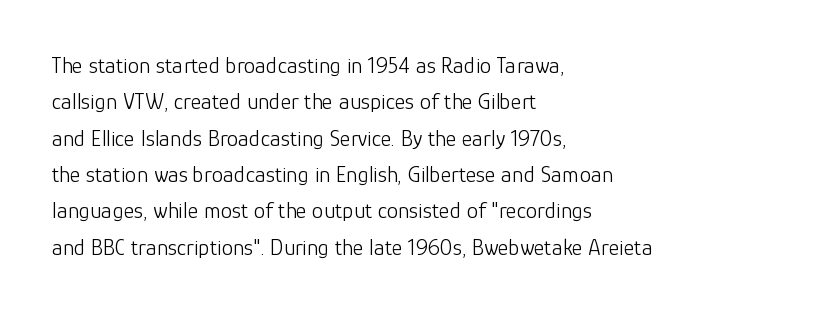
Q: Is the text bold? A: No.
Q: Is the text italic (slanted)? A: No, it is upright.
Q: Is the text underlined? A: No.
Q: How is the paragraph aligned? A: Left-aligned.
Q: Is the spacing between letters normal or unusually wide? A: Normal.
Q: Is the spacing between lines tight, normal or loose? A: Normal.
